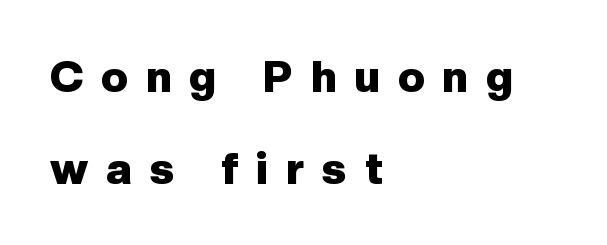
The image shows 44 px heavy sans-serif type, upright; set left-aligned, loose line spacing (2.08x), unusually wide letter spacing (+0.41 em), not underlined; low stroke contrast and a medium x-height.
